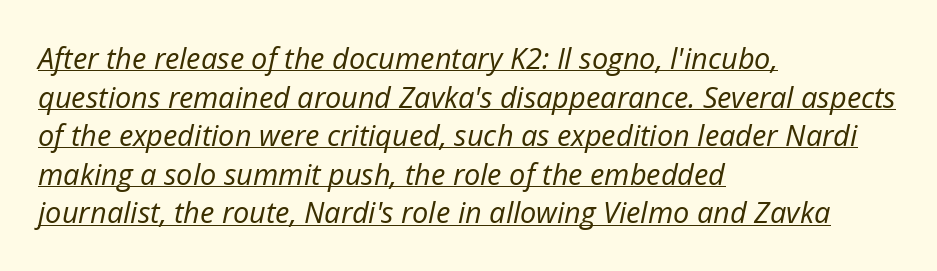
The image shows 29 px regular-weight type, italic (leaning right); set left-aligned, normal line spacing (1.33x), normal letter spacing, underlined; low stroke contrast and a medium x-height.
